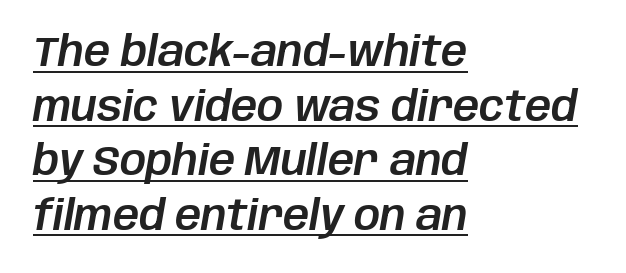
{"italic": "yes", "lean": "right", "slant_degrees": 10, "width": "normal", "stroke_contrast": "low", "x_height": "large", "monospaced": "no", "underline": "yes", "align": "left", "line_spacing": "normal", "line_spacing_ratio": 1.33, "letter_spacing": "normal", "letter_spacing_em": 0.0, "glyph_px": 41}
